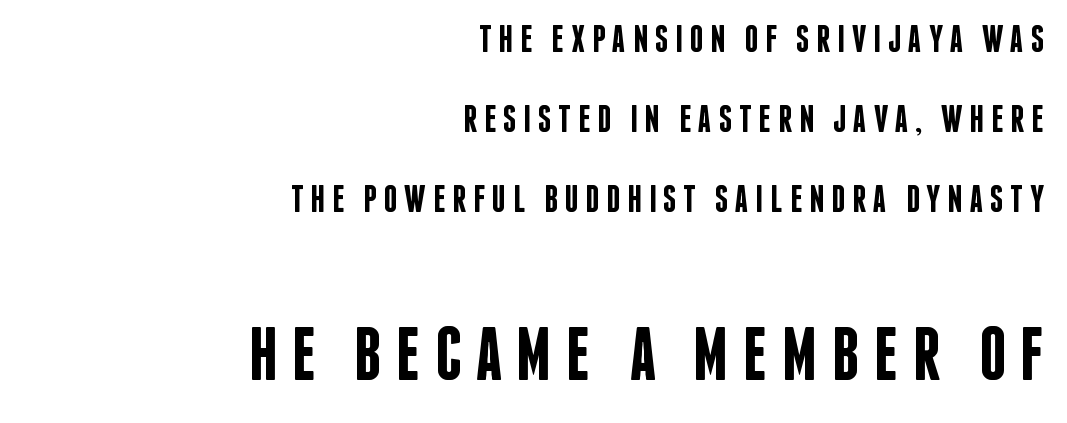
Q: Is the text bold? A: Semi-bold.
Q: Is the text italic (slanted)? A: No, it is upright.
Q: Is the typeface a serif or a sans-serif typeface? A: Sans-serif.
Q: Is the text underlined? A: No.
Q: How is the paragraph aligned? A: Right-aligned.
Q: Is the spacing between lines tight, normal or loose? A: Loose.
Q: Which block of text is set in a larger size, the first (top) or the second (bottom)? A: The second (bottom) one.
Q: Width (condensed, normal, or wide)? A: Condensed.
Q: Stroke contrast? A: Low.
Q: x-height? A: Large.
Q: Monospaced? A: No.
